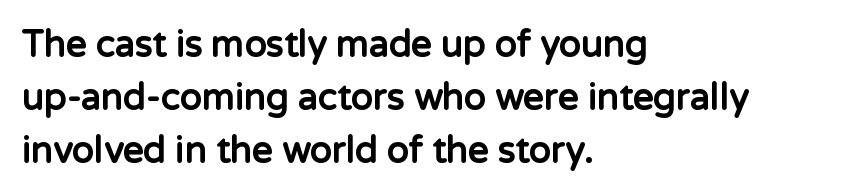
Q: Is the text bold? A: Yes.
Q: Is the text italic (slanted)? A: No, it is upright.
Q: Is the typeface a serif or a sans-serif typeface? A: Sans-serif.
Q: Is the text underlined? A: No.
Q: How is the paragraph aligned? A: Left-aligned.
Q: Is the spacing between letters normal or unusually wide? A: Normal.
Q: Is the spacing between lines tight, normal or loose? A: Normal.
Q: Width (condensed, normal, or wide)? A: Normal.
Q: Stroke contrast? A: Low.
Q: x-height? A: Medium.
Q: Monospaced? A: No.
